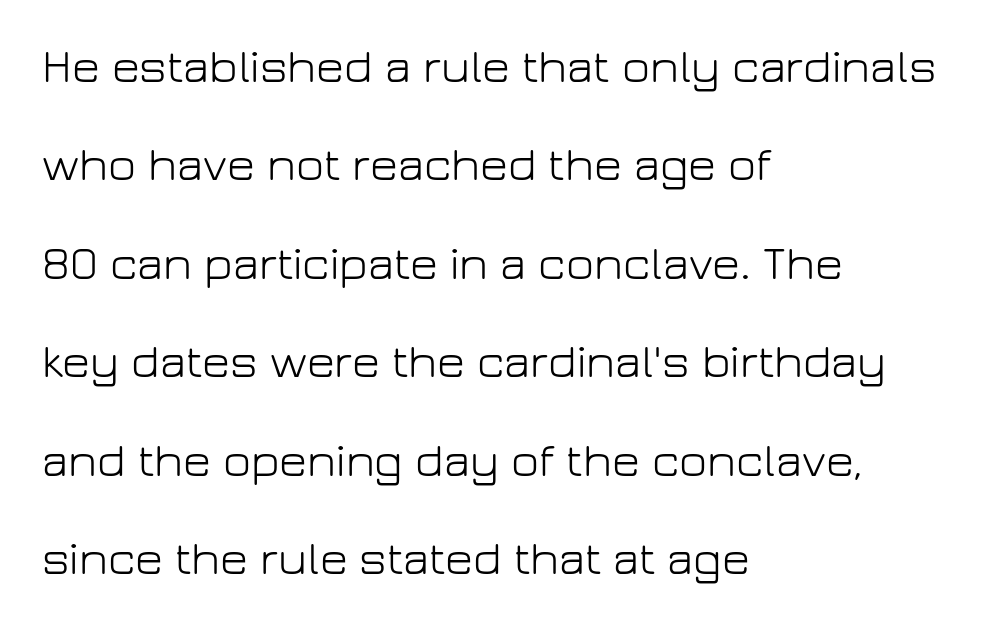
{"serif": "no", "italic": "no", "bold": "no", "weight": "light", "width": "normal", "stroke_contrast": "low", "x_height": "medium", "monospaced": "no", "underline": "no", "align": "left", "line_spacing": "loose", "line_spacing_ratio": 2.05, "letter_spacing": "normal", "letter_spacing_em": 0.0, "glyph_px": 48}
